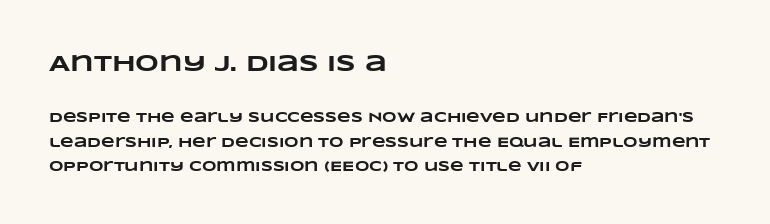
{"bold": "yes", "underline": "no", "align": "left", "line_spacing_ratio": 1.76, "letter_spacing": "normal", "letter_spacing_em": 0.0, "larger_block": "first", "size_ratio": 1.64, "glyph_px": 23}
